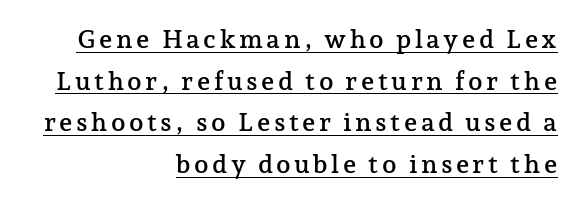
Horizontally, the lines are justified to the trailing edge only. A rule runs beneath these lines of type. Notice how descenders clear the ascenders below comfortably — that's standard leading. Do the letters lean? They stand straight.
